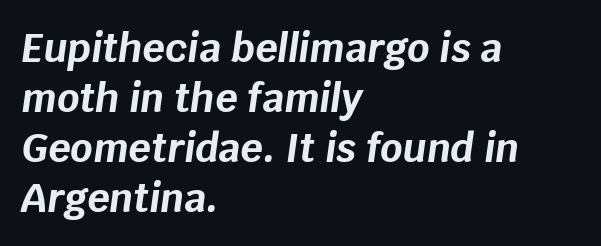
Q: Is the text bold? A: Yes.
Q: Is the text italic (slanted)? A: Yes, it leans right by about 8 degrees.
Q: Is the text underlined? A: No.
Q: How is the paragraph aligned? A: Left-aligned.
Q: Is the spacing between letters normal or unusually wide? A: Normal.
Q: Is the spacing between lines tight, normal or loose? A: Normal.
Q: Width (condensed, normal, or wide)? A: Normal.
Q: Stroke contrast? A: Low.
Q: x-height? A: Large.
Q: Monospaced? A: No.
